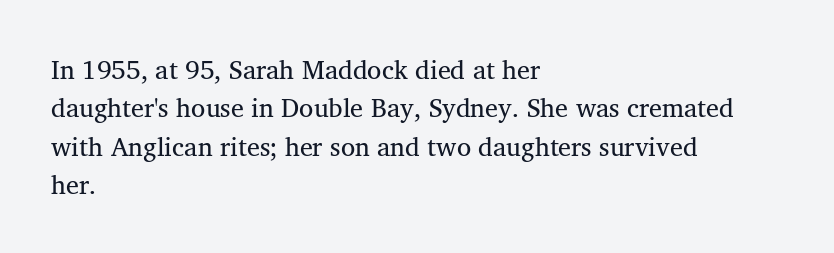
Q: Is the text bold? A: No.
Q: Is the text underlined? A: No.
Q: How is the paragraph aligned? A: Left-aligned.
Q: Is the spacing between letters normal or unusually wide? A: Normal.
Q: Is the spacing between lines tight, normal or loose? A: Normal.
